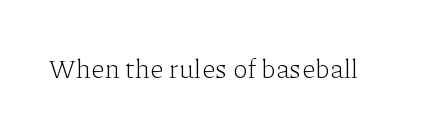
The image shows 27 px text type, upright; set normal letter spacing, not underlined.
